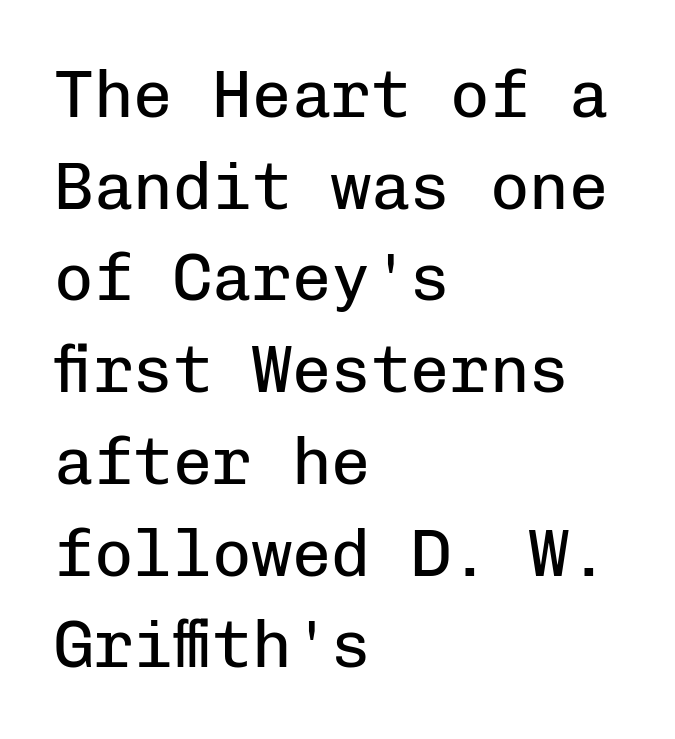
Q: Is the text bold? A: No.
Q: Is the text italic (slanted)? A: No, it is upright.
Q: Is the typeface a serif or a sans-serif typeface? A: Sans-serif.
Q: Is the text underlined? A: No.
Q: How is the paragraph aligned? A: Left-aligned.
Q: Is the spacing between letters normal or unusually wide? A: Normal.
Q: Is the spacing between lines tight, normal or loose? A: Normal.
Q: Width (condensed, normal, or wide)? A: Normal.
Q: Stroke contrast? A: Low.
Q: x-height? A: Medium.
Q: Monospaced? A: Yes.
